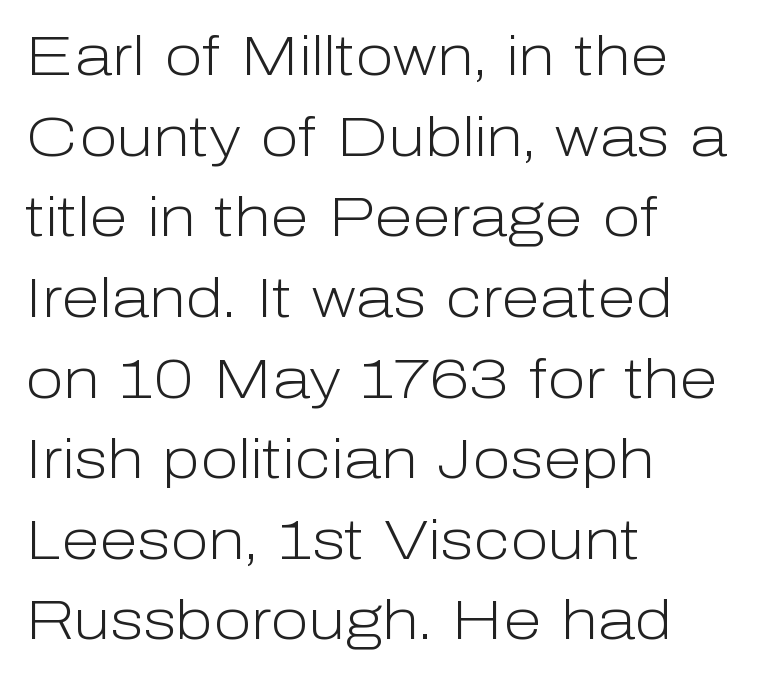
Q: Is the text bold? A: No.
Q: Is the text italic (slanted)? A: No, it is upright.
Q: Is the typeface a serif or a sans-serif typeface? A: Sans-serif.
Q: Is the text underlined? A: No.
Q: How is the paragraph aligned? A: Left-aligned.
Q: Is the spacing between letters normal or unusually wide? A: Normal.
Q: Is the spacing between lines tight, normal or loose? A: Normal.
Q: Width (condensed, normal, or wide)? A: Normal.
Q: Stroke contrast? A: Low.
Q: x-height? A: Medium.
Q: Monospaced? A: No.
